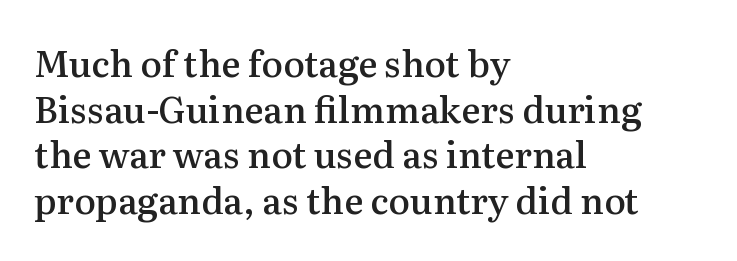
No extra tracking has been applied to these lines. Regarding leading, the lines here are spaced in the standard way. The characters display serif detailing at their extremities. Horizontal alignment here is leftward, the default for most running prose. The typography opts for an upright posture over an oblique one. Just letters on the line, the space beneath them empty.
